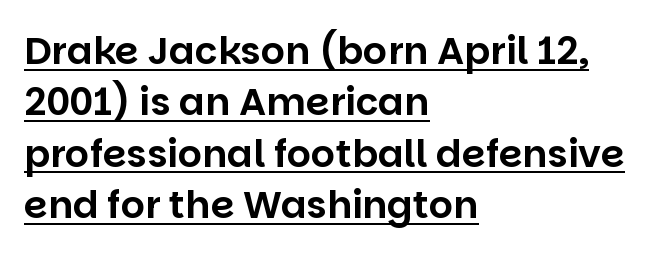
Q: Is the text italic (slanted)? A: No, it is upright.
Q: Is the typeface a serif or a sans-serif typeface? A: Sans-serif.
Q: Is the text underlined? A: Yes.
Q: How is the paragraph aligned? A: Left-aligned.
Q: Is the spacing between letters normal or unusually wide? A: Normal.
Q: Is the spacing between lines tight, normal or loose? A: Normal.
Q: Width (condensed, normal, or wide)? A: Normal.
Q: Stroke contrast? A: Low.
Q: x-height? A: Large.
Q: Monospaced? A: No.
